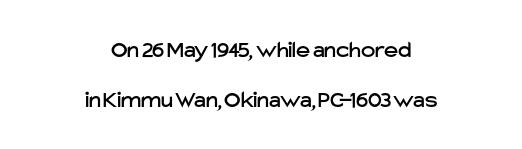
Anything drawn beneath the words? Only blank space. Successive baselines arrive slowly, with a big drop between each. The rag falls on both sides of this text block equally. This is the regular roman posture of the typeface.
